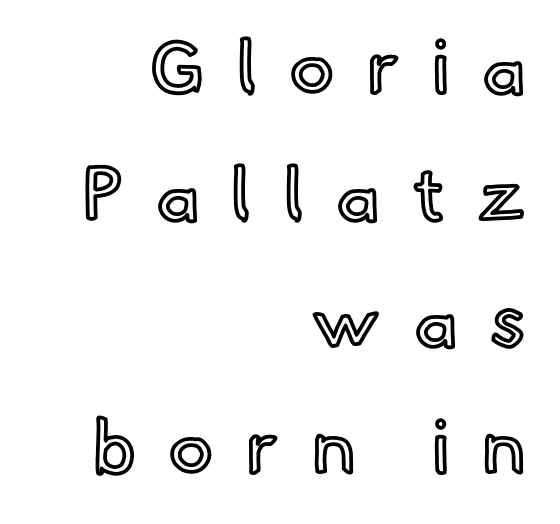
Q: Is the text italic (slanted)? A: No, it is upright.
Q: Is the text underlined? A: No.
Q: How is the paragraph aligned? A: Right-aligned.
Q: Is the spacing between letters normal or unusually wide? A: Unusually wide.
Q: Is the spacing between lines tight, normal or loose? A: Normal.
Q: Width (condensed, normal, or wide)? A: Normal.
Q: x-height? A: Small.
Q: Monospaced? A: No.
